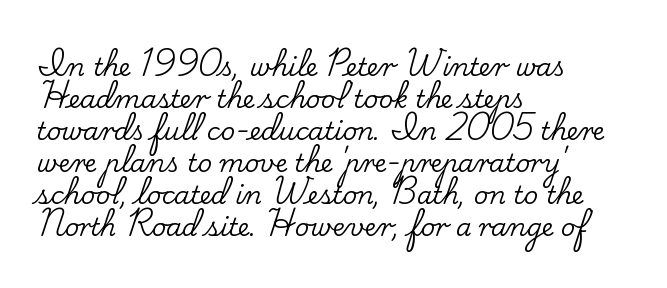
{"underline": "no", "align": "left", "line_spacing": "normal", "line_spacing_ratio": 1.28, "letter_spacing": "normal", "letter_spacing_em": 0.0, "glyph_px": 25}
